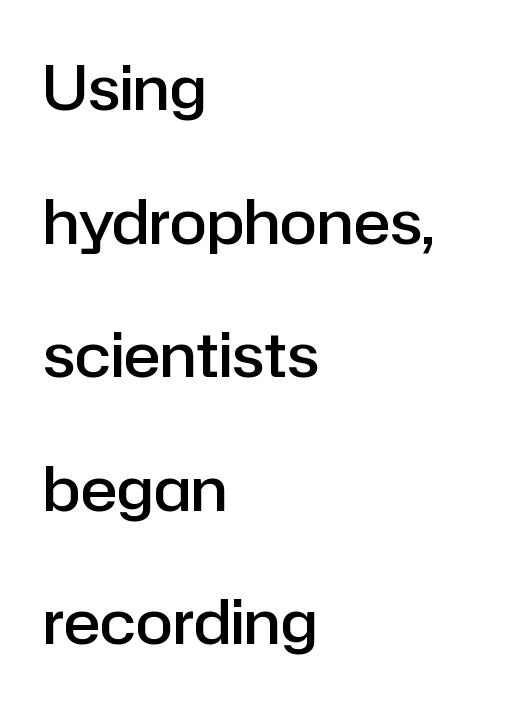
Q: Is the text bold? A: Semi-bold.
Q: Is the text italic (slanted)? A: No, it is upright.
Q: Is the typeface a serif or a sans-serif typeface? A: Sans-serif.
Q: Is the text underlined? A: No.
Q: How is the paragraph aligned? A: Left-aligned.
Q: Is the spacing between letters normal or unusually wide? A: Normal.
Q: Is the spacing between lines tight, normal or loose? A: Loose.
Q: Width (condensed, normal, or wide)? A: Normal.
Q: Stroke contrast? A: Low.
Q: x-height? A: Medium.
Q: Monospaced? A: No.
